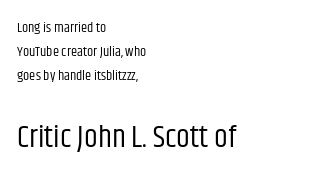
Of the two passages, the one underneath uses the larger point size. Glyph-to-glyph distance matches everyday printed text. No word sits above an underline. No feet cap the strokes, marking this as sans-serif type.
